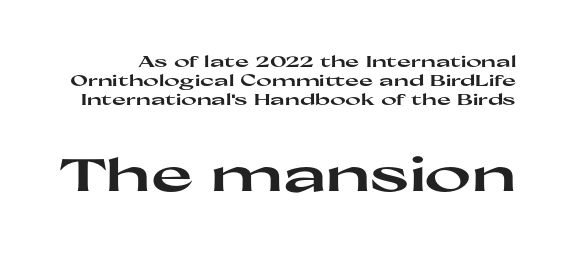
Q: Is the text bold? A: Yes.
Q: Is the text italic (slanted)? A: No, it is upright.
Q: Is the typeface a serif or a sans-serif typeface? A: Sans-serif.
Q: Is the text underlined? A: No.
Q: Is the spacing between letters normal or unusually wide? A: Normal.
Q: Is the spacing between lines tight, normal or loose? A: Normal.
Q: Which block of text is set in a larger size, the first (top) or the second (bottom)? A: The second (bottom) one.
Q: Width (condensed, normal, or wide)? A: Wide.
Q: Stroke contrast? A: High.
Q: x-height? A: Medium.
Q: Monospaced? A: No.
